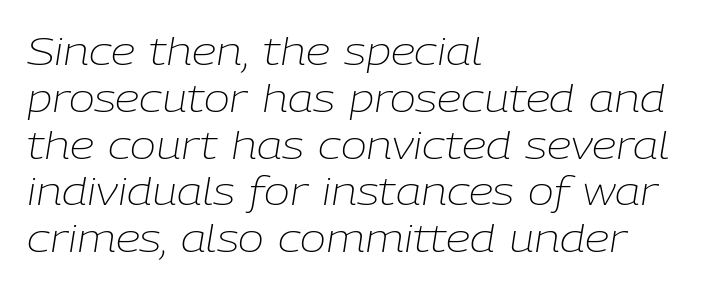
Tracking value appears to be zero — textbook default spacing. A quiet, ordinary-to-light weight characterises the typeface. Teacher's note: observe the even left margin — that is flush-left alignment. Yep, that's italic — everything's leaning. Each letter keeps its own natural width here, so spacing adapts to shape. Glance below the letters and you will spot only blank space.
